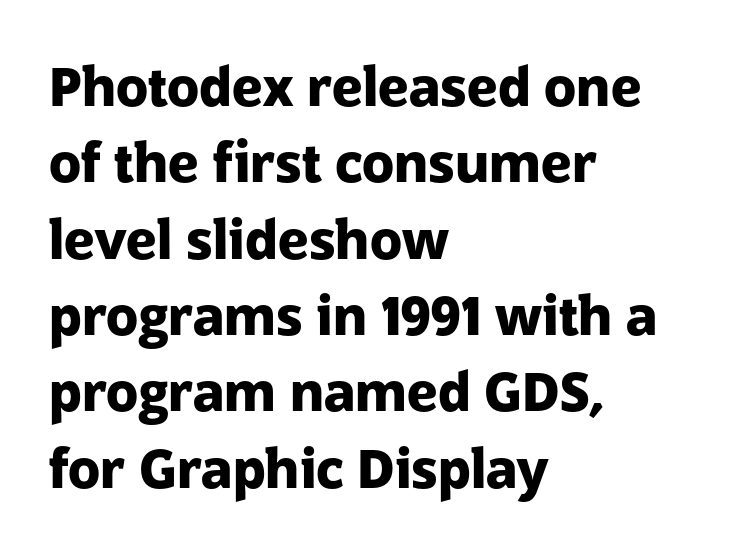
Normally led — the rows are evenly, conventionally spaced. These lines are composed in type without serifs. Default kerning and tracking; the words read as compact shapes. Descenders are the only things crossing below the line. You'd pick this weight for a headline — it's a proper bold. Leftover space on each line is placed entirely after the last word.
